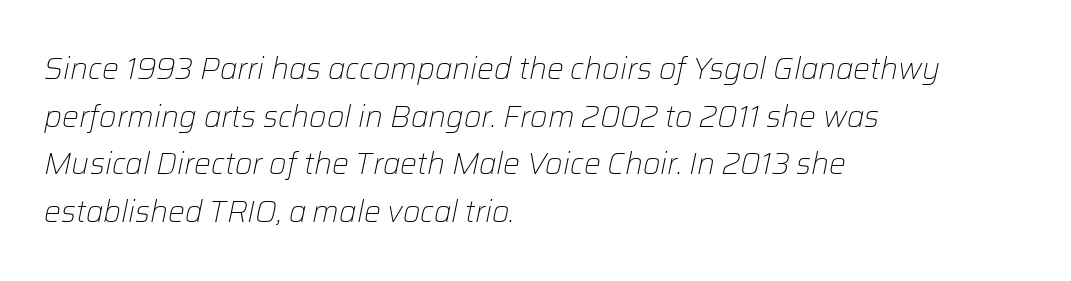
The image shows 30 px light type, italic (leaning right); set left-aligned, normal line spacing (1.59x), normal letter spacing, not underlined; low stroke contrast and a medium x-height.
